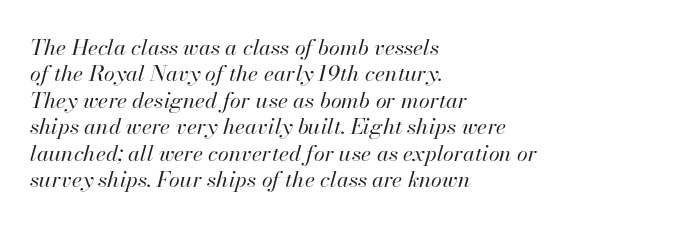
The image shows 22 px text type, italic (leaning right); set left-aligned, line spacing 1.2x, normal letter spacing, not underlined.
